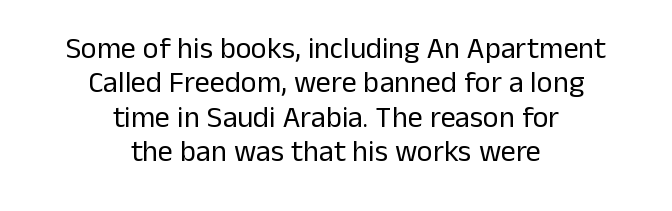
Q: Is the text bold? A: No.
Q: Is the text italic (slanted)? A: No, it is upright.
Q: Is the typeface a serif or a sans-serif typeface? A: Sans-serif.
Q: Is the text underlined? A: No.
Q: How is the paragraph aligned? A: Centered.
Q: Is the spacing between letters normal or unusually wide? A: Normal.
Q: Is the spacing between lines tight, normal or loose? A: Tight.
Q: Width (condensed, normal, or wide)? A: Normal.
Q: Stroke contrast? A: Low.
Q: x-height? A: Medium.
Q: Monospaced? A: No.
